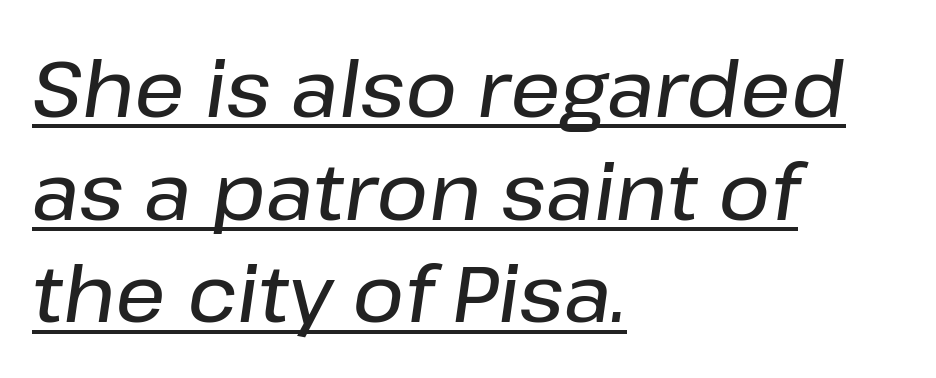
The image shows 79 px text type, italic (leaning right); set left-aligned, normal line spacing (1.3x), normal letter spacing, underlined; low stroke contrast and a medium x-height.
